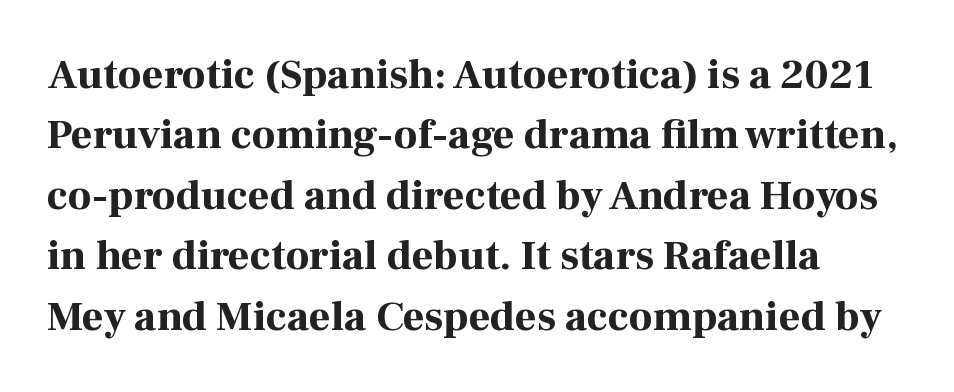
{"serif": "yes", "italic": "no", "bold": "yes", "weight": "bold", "width": "normal", "stroke_contrast": "high", "x_height": "medium", "monospaced": "no", "underline": "no", "align": "left", "line_spacing": "normal", "line_spacing_ratio": 1.44, "letter_spacing": "normal", "letter_spacing_em": 0.0, "glyph_px": 42}
